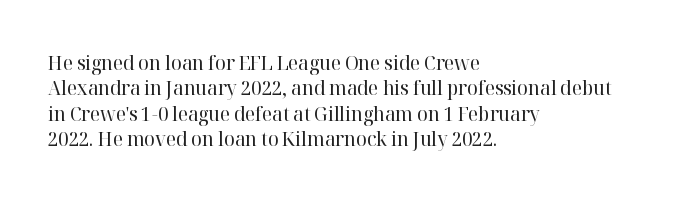
{"italic": "no", "bold": "no", "underline": "no", "align": "left", "line_spacing": "normal", "line_spacing_ratio": 1.27, "letter_spacing": "normal", "letter_spacing_em": 0.0, "glyph_px": 20}
